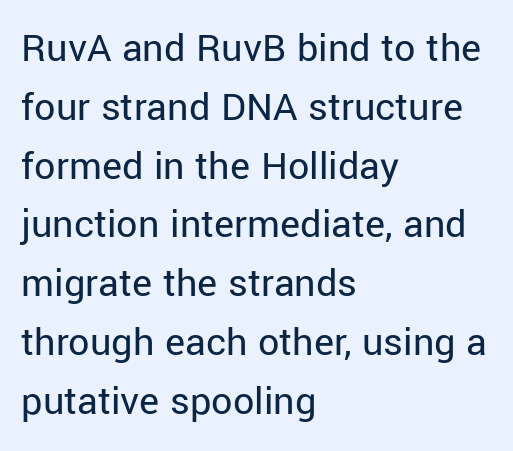
{"serif": "no", "italic": "no", "bold": "no", "weight": "regular", "width": "normal", "stroke_contrast": "low", "x_height": "medium", "monospaced": "no", "underline": "no", "align": "left", "line_spacing": "normal", "line_spacing_ratio": 1.4, "letter_spacing": "normal", "letter_spacing_em": 0.0, "glyph_px": 42}
